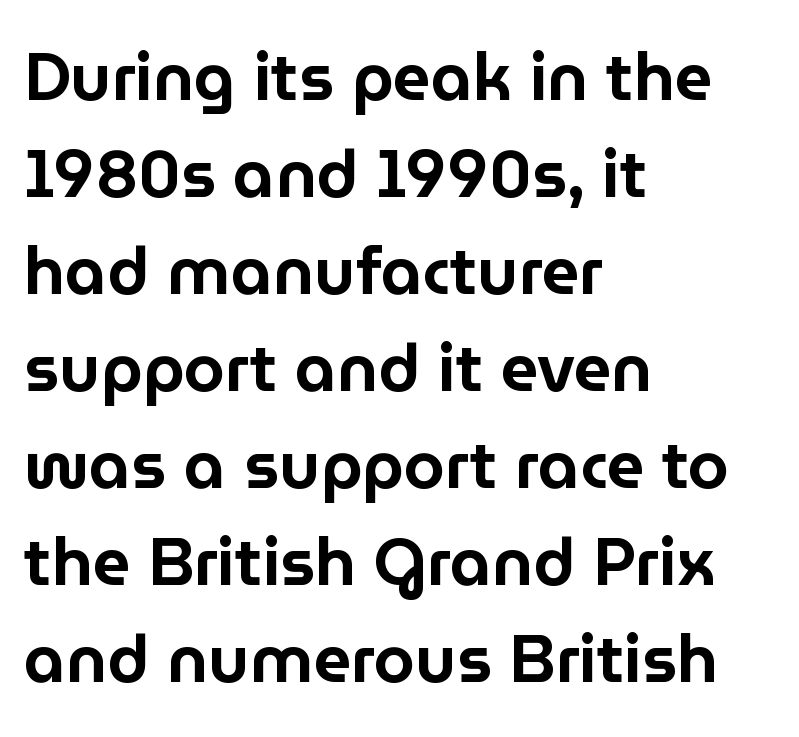
Q: Is the text italic (slanted)? A: No, it is upright.
Q: Is the typeface a serif or a sans-serif typeface? A: Sans-serif.
Q: Is the text underlined? A: No.
Q: How is the paragraph aligned? A: Left-aligned.
Q: Is the spacing between letters normal or unusually wide? A: Normal.
Q: Is the spacing between lines tight, normal or loose? A: Normal.
Q: Width (condensed, normal, or wide)? A: Normal.
Q: Stroke contrast? A: Low.
Q: x-height? A: Medium.
Q: Monospaced? A: No.
